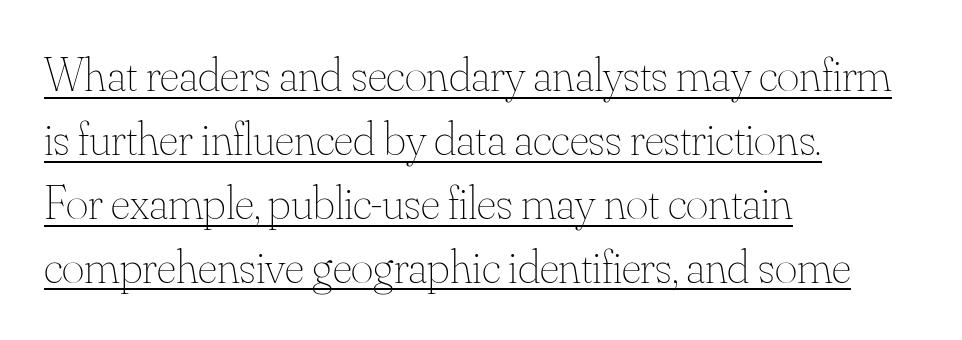
The image shows 48 px thin type, upright; set left-aligned, normal line spacing (1.33x), normal letter spacing, underlined; medium stroke contrast and a small x-height.
